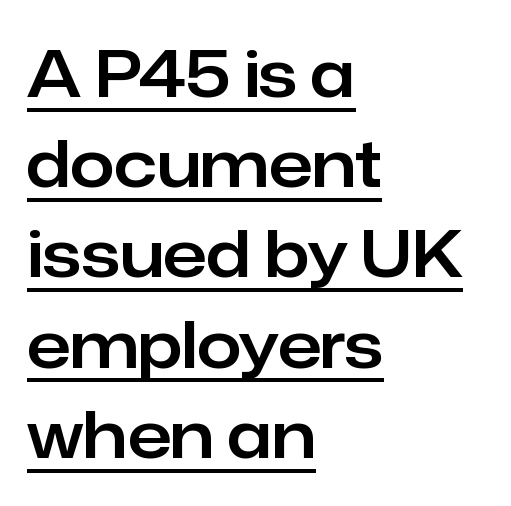
Each word holds together tightly as a unit, with standard inter-letter gaps. Classification — sans serif. Here the designer chose a conventional face with non-uniform glyph widths. The glyphs are accompanied by a horizontal stroke just below them. The setting favours the left margin, as ordinary paragraphs usually do.
